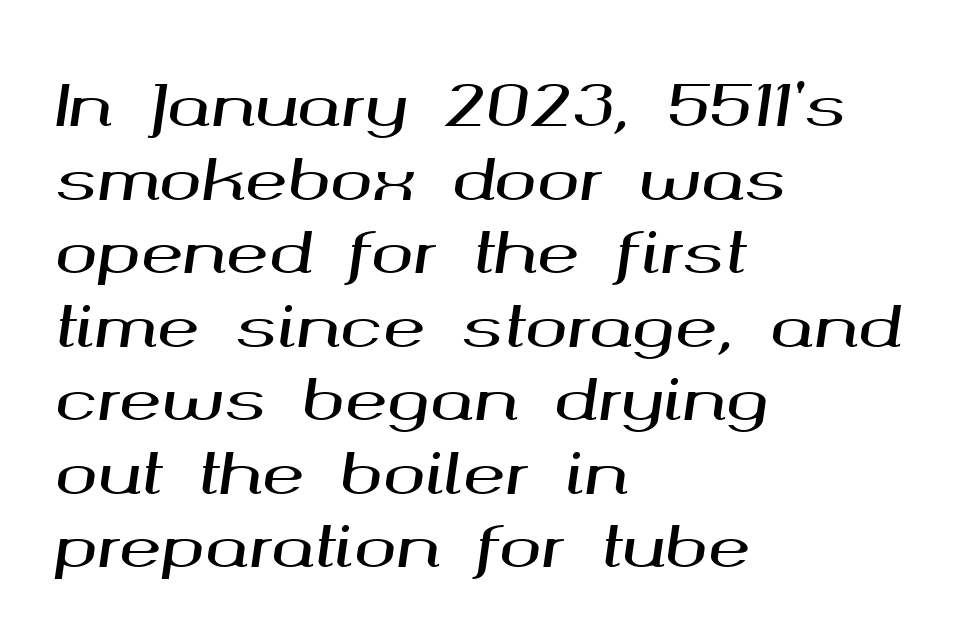
The strip under each line holds only bare page. This rendering leaves character spacing at its baseline value. The lettering tilts uniformly, giving the passage an italic look. The rendering uses natural spacing where letterforms have individual widths. Does the copy run flush right? No — it runs flush left.
